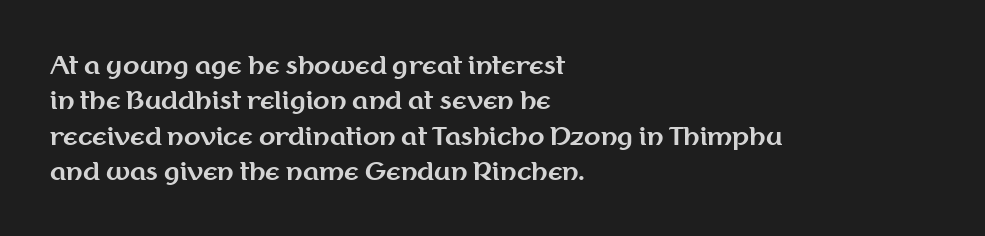
Q: Is the text bold? A: Yes.
Q: Is the text italic (slanted)? A: No, it is upright.
Q: Is the text underlined? A: No.
Q: How is the paragraph aligned? A: Left-aligned.
Q: Is the spacing between letters normal or unusually wide? A: Normal.
Q: Is the spacing between lines tight, normal or loose? A: Normal.
